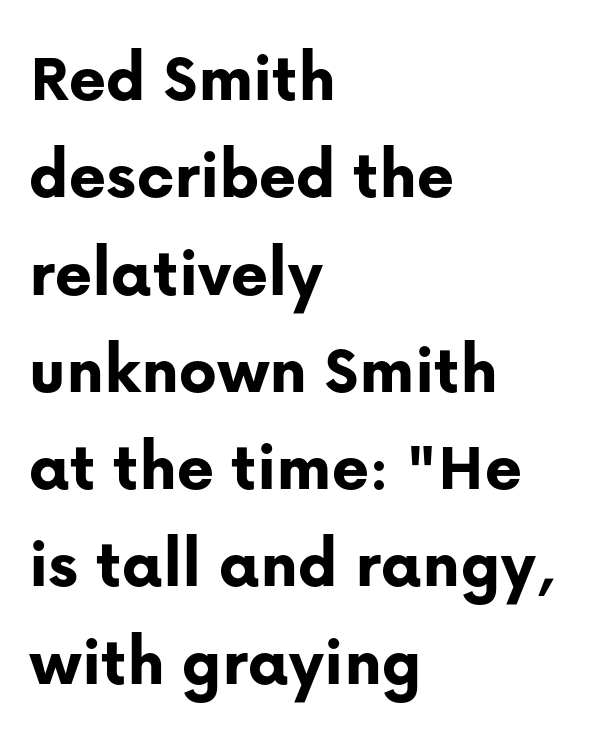
The rag falls on the right side of this text block. Serif or sans? Sans — the stroke terminals are bare. Heft: maximum for text — a bold. Is there any slant? The stems are plumb. The gap between lines stays unmarked. A typesetter would call this proportional, since set widths differ per character.
